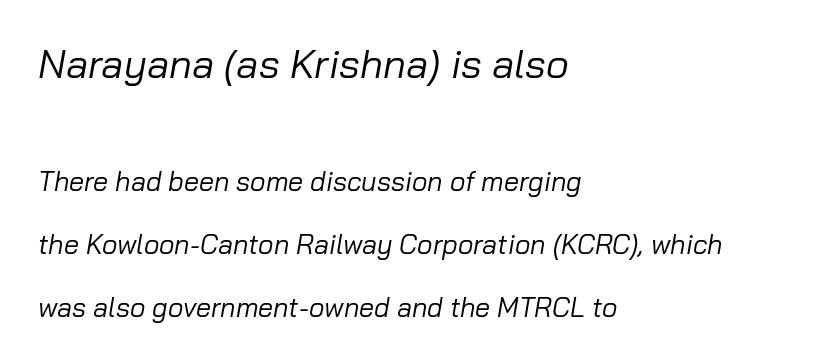
Q: Is the text bold? A: No.
Q: Is the text italic (slanted)? A: Yes, it leans right by about 10 degrees.
Q: Is the text underlined? A: No.
Q: How is the paragraph aligned? A: Left-aligned.
Q: Is the spacing between letters normal or unusually wide? A: Normal.
Q: Is the spacing between lines tight, normal or loose? A: Loose.
Q: Which block of text is set in a larger size, the first (top) or the second (bottom)? A: The first (top) one.
Q: Width (condensed, normal, or wide)? A: Normal.
Q: Stroke contrast? A: Low.
Q: x-height? A: Medium.
Q: Monospaced? A: No.
